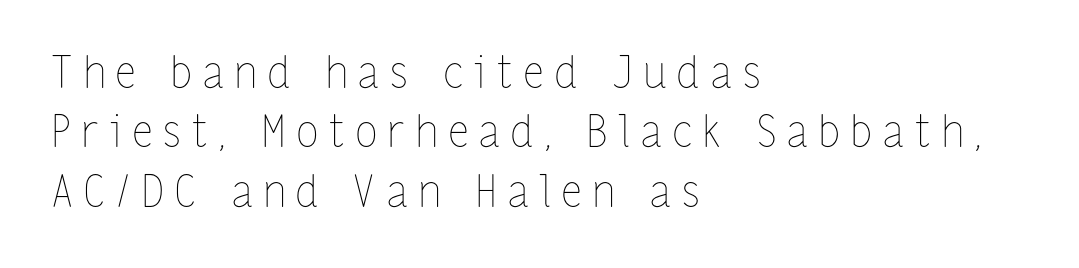
Q: Is the text bold? A: No.
Q: Is the text italic (slanted)? A: No, it is upright.
Q: Is the text underlined? A: No.
Q: How is the paragraph aligned? A: Left-aligned.
Q: Is the spacing between letters normal or unusually wide? A: Unusually wide.
Q: Is the spacing between lines tight, normal or loose? A: Normal.
Q: Width (condensed, normal, or wide)? A: Condensed.
Q: Stroke contrast? A: Low.
Q: x-height? A: Medium.
Q: Monospaced? A: No.
